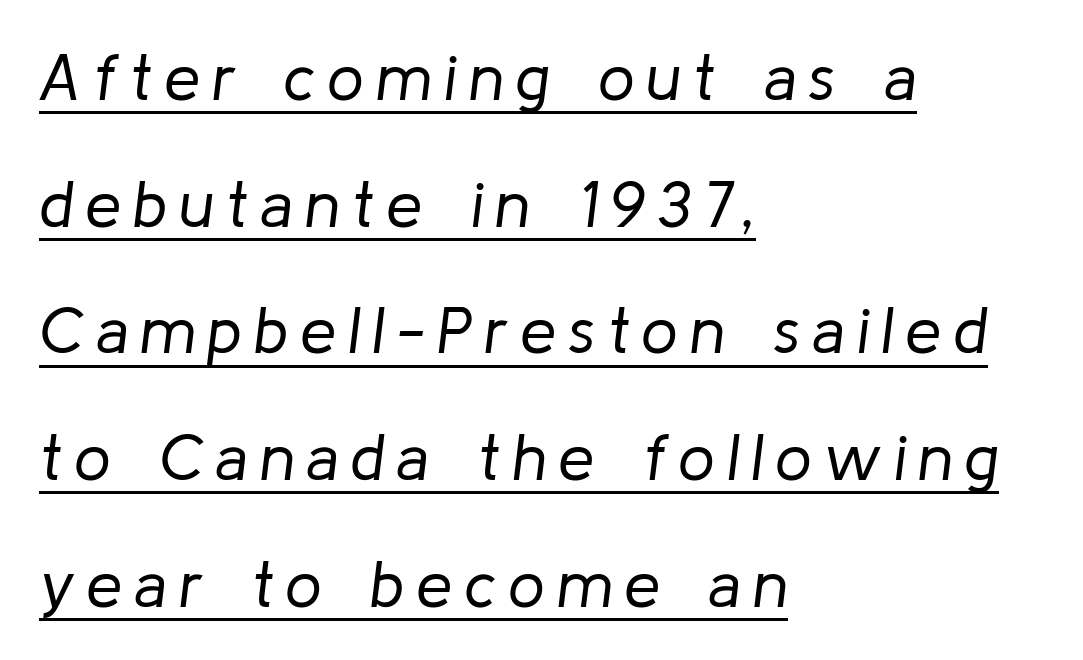
Q: Is the text bold? A: No.
Q: Is the text italic (slanted)? A: Yes, it leans right by about 8 degrees.
Q: Is the text underlined? A: Yes.
Q: How is the paragraph aligned? A: Left-aligned.
Q: Is the spacing between lines tight, normal or loose? A: Loose.
Q: Width (condensed, normal, or wide)? A: Normal.
Q: Stroke contrast? A: Low.
Q: x-height? A: Medium.
Q: Monospaced? A: No.
